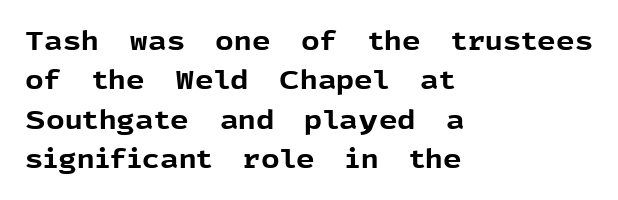
Typeset ragged right — the left edge is the straight one. The passage shown is not underscored anywhere. The lettering stays uniformly vertical, giving the passage a roman look. Short note: letters normally spaced.
